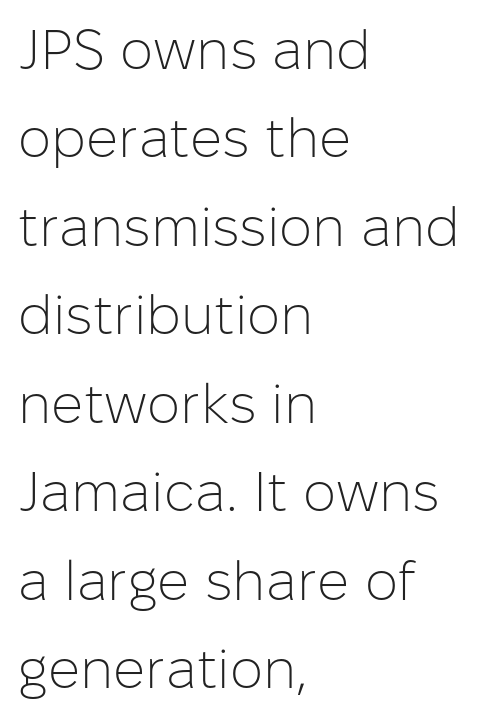
Line spacing here is normal. Upright lettering throughout. Rule under the text: the space is simply empty. The font family rendered here belongs to the sans-serif group. Spacing verdict: proportional, widths tailored to each character. The cut favours lightness, reaching ordinary text weight at its darkest.
